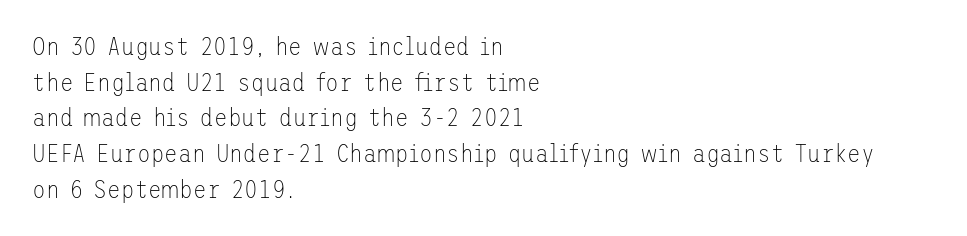
{"italic": "no", "bold": "no", "underline": "no", "align": "left", "line_spacing": "normal", "line_spacing_ratio": 1.43, "letter_spacing": "normal", "letter_spacing_em": 0.0, "glyph_px": 25}
